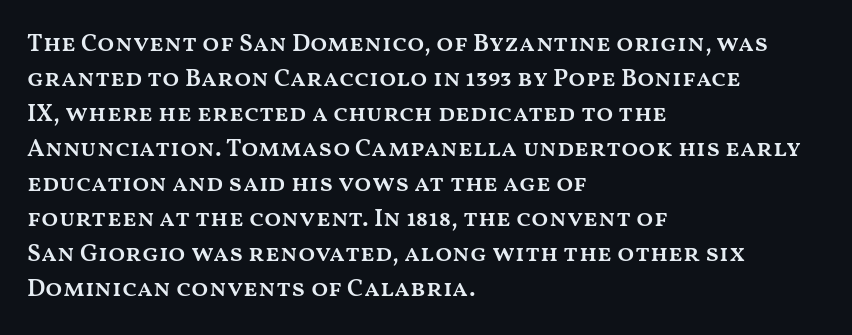
Notice how the passage keeps a crisp vertical edge on the left only. Ordinary non-slanted type is in use. Strokes here are thickened, but only to semibold level. Vertical spacing — default. The glyphs are unaccompanied by any horizontal stroke below them.
